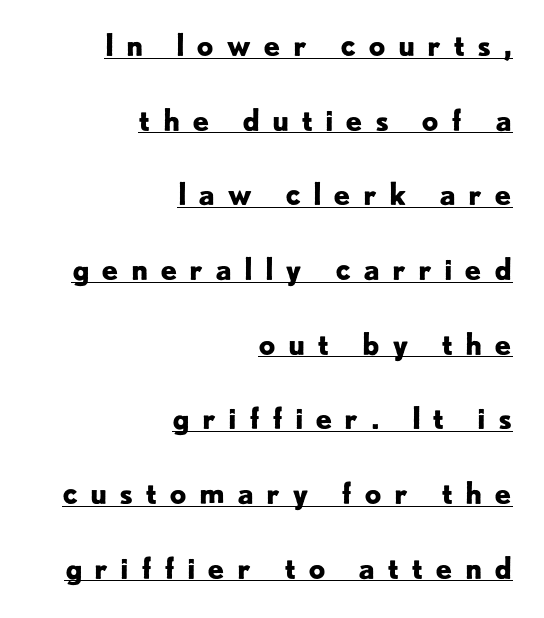
{"serif": "no", "italic": "no", "bold": "yes", "weight": "bold", "width": "normal", "stroke_contrast": "low", "x_height": "small", "monospaced": "no", "underline": "yes", "align": "right", "line_spacing": "loose", "line_spacing_ratio": 2.49, "letter_spacing": "wide", "letter_spacing_em": 0.39, "glyph_px": 30}
